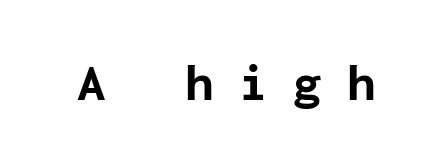
{"serif": "no", "italic": "no", "bold": "yes", "weight": "bold", "width": "normal", "stroke_contrast": "low", "x_height": "medium", "monospaced": "yes", "underline": "no", "letter_spacing": "wide", "letter_spacing_em": 0.49, "glyph_px": 52}
